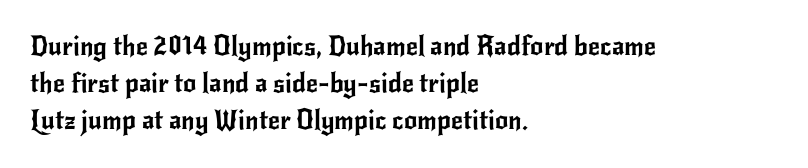
The image shows 26 px text type, upright; set left-aligned, normal line spacing (1.43x), normal letter spacing, not underlined.
